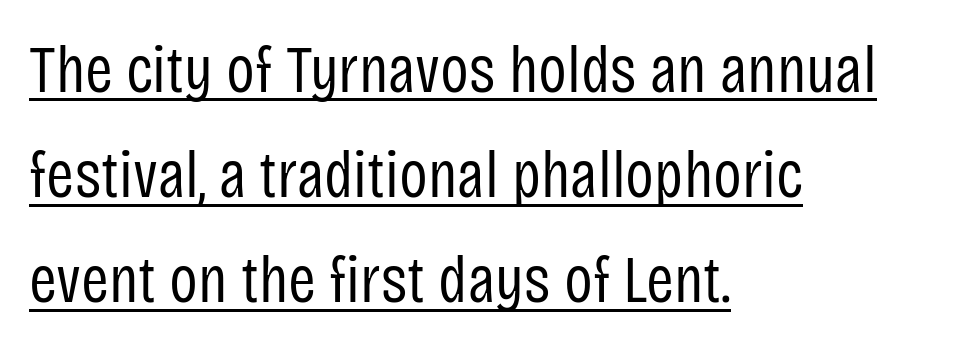
{"serif": "no", "italic": "no", "bold": "no", "weight": "regular", "width": "condensed", "stroke_contrast": "low", "x_height": "large", "monospaced": "no", "underline": "yes", "align": "left", "line_spacing": "normal", "line_spacing_ratio": 1.57, "letter_spacing": "normal", "letter_spacing_em": 0.0, "glyph_px": 67}
